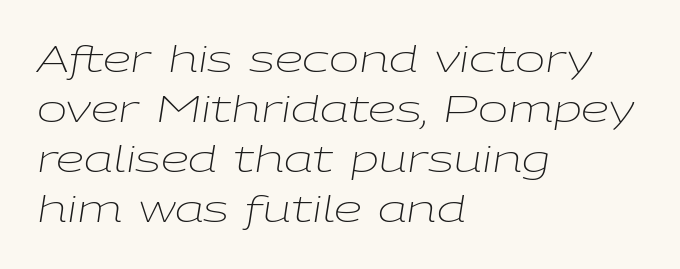
{"italic": "yes", "lean": "right", "slant_degrees": 9, "bold": "no", "weight": "light", "width": "wide", "stroke_contrast": "low", "x_height": "medium", "monospaced": "no", "underline": "no", "align": "left", "line_spacing": "normal", "line_spacing_ratio": 1.39, "letter_spacing": "normal", "letter_spacing_em": 0.0, "glyph_px": 36}
